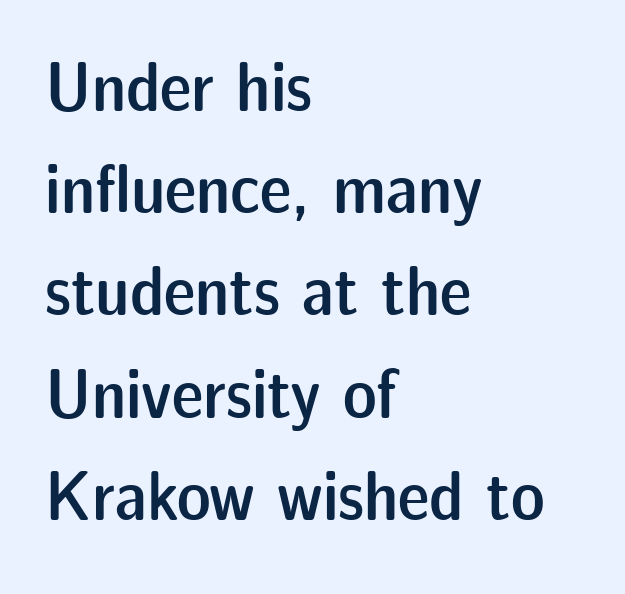
The image shows 71 px semibold sans-serif type, upright; set left-aligned, normal line spacing (1.44x), normal letter spacing, not underlined; low stroke contrast and a medium x-height.
